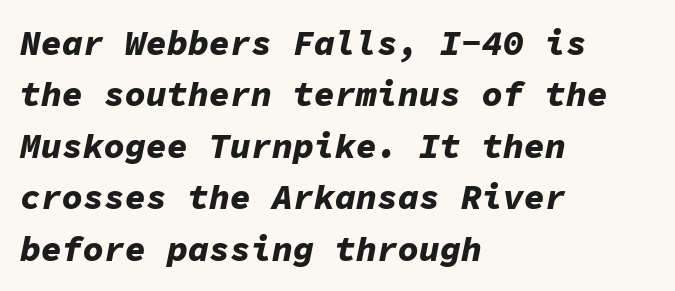
The image shows 35 px bold type, italic (leaning right), monospaced; set left-aligned, normal line spacing (1.47x), normal letter spacing, not underlined; low stroke contrast and a medium x-height.
